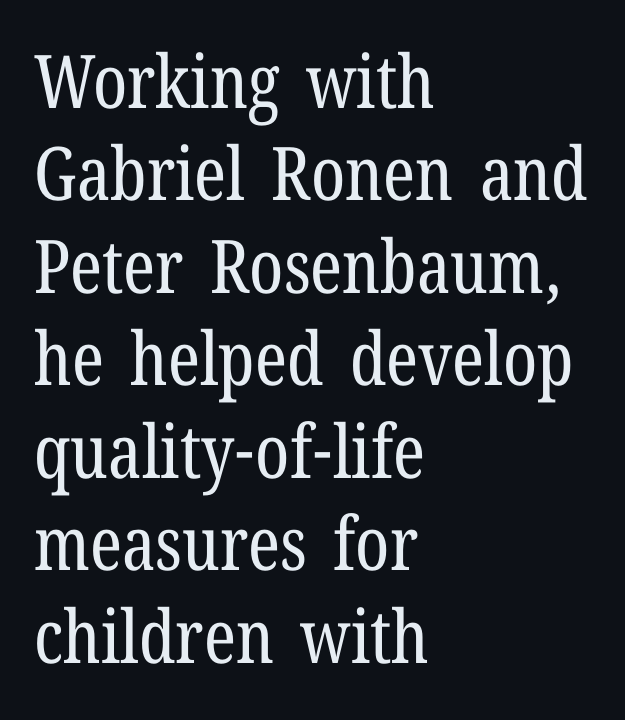
Regarding serifs, this sample has them. These lines are set flush left with a ragged right edge. Quick note: interline space is typical. You could not count columns in this text — the font is proportionally spaced. The typesetting does not lean heavy: it is not bold.
